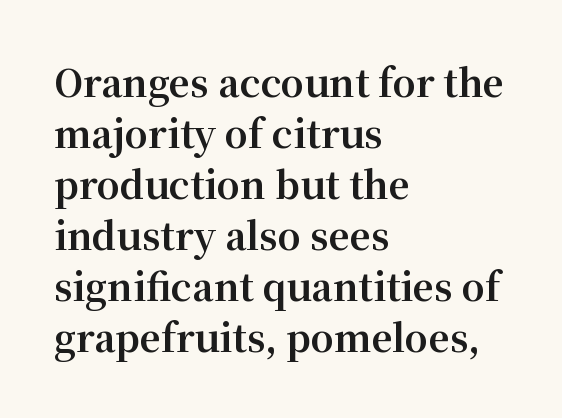
{"serif": "yes", "italic": "no", "bold": "yes", "weight": "bold", "width": "normal", "stroke_contrast": "medium", "x_height": "medium", "monospaced": "no", "underline": "no", "align": "left", "line_spacing": "normal", "line_spacing_ratio": 1.38, "letter_spacing": "normal", "letter_spacing_em": 0.0, "glyph_px": 37}
